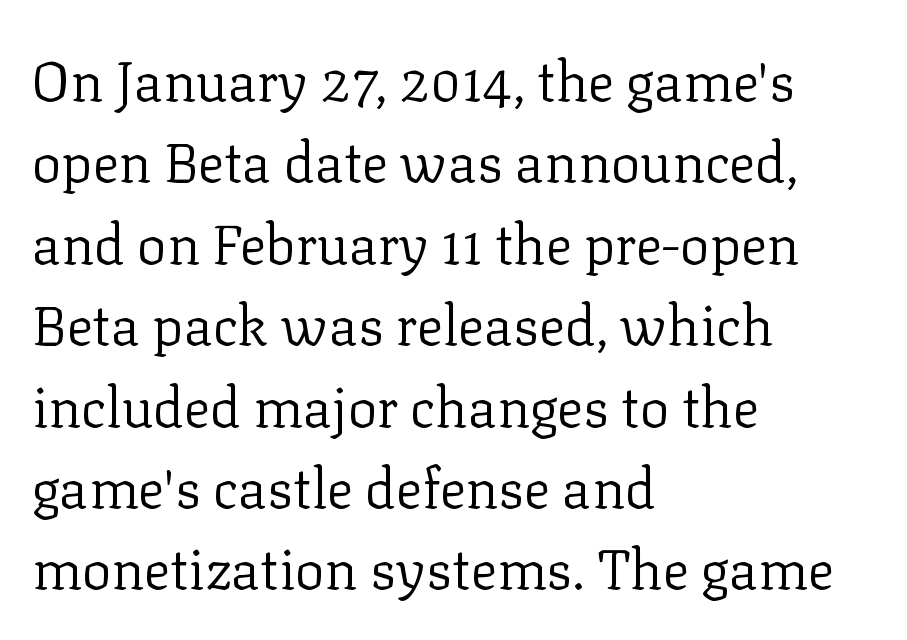
{"serif": "yes", "italic": "no", "bold": "no", "weight": "regular", "width": "normal", "stroke_contrast": "low", "x_height": "medium", "monospaced": "no", "underline": "no", "align": "left", "line_spacing": "normal", "line_spacing_ratio": 1.48, "letter_spacing": "normal", "letter_spacing_em": 0.0, "glyph_px": 55}
